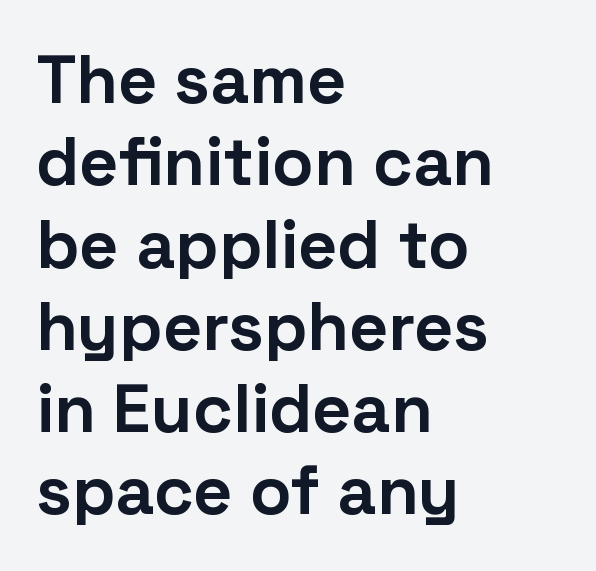
Q: Is the text bold? A: Yes.
Q: Is the text italic (slanted)? A: No, it is upright.
Q: Is the typeface a serif or a sans-serif typeface? A: Sans-serif.
Q: Is the text underlined? A: No.
Q: How is the paragraph aligned? A: Left-aligned.
Q: Is the spacing between letters normal or unusually wide? A: Normal.
Q: Width (condensed, normal, or wide)? A: Normal.
Q: Stroke contrast? A: Low.
Q: x-height? A: Medium.
Q: Monospaced? A: No.
